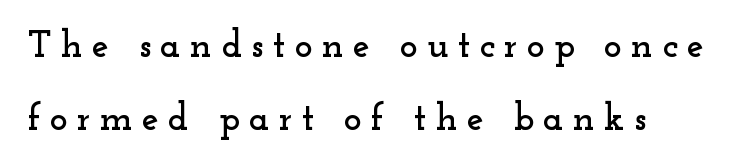
{"serif": "yes", "italic": "no", "width": "wide", "stroke_contrast": "low", "x_height": "small", "monospaced": "no", "underline": "no", "align": "left", "line_spacing": "loose", "line_spacing_ratio": 1.91, "letter_spacing": "wide", "letter_spacing_em": 0.24, "glyph_px": 38}
